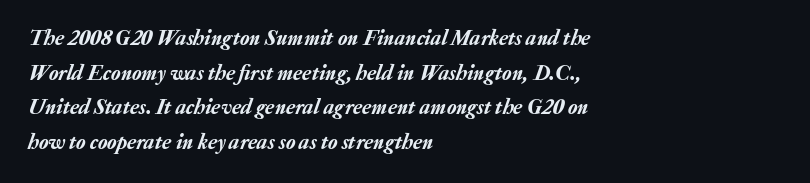
Q: Is the text italic (slanted)? A: Yes, it leans right by about 20 degrees.
Q: Is the text underlined? A: No.
Q: How is the paragraph aligned? A: Left-aligned.
Q: Is the spacing between letters normal or unusually wide? A: Normal.
Q: Is the spacing between lines tight, normal or loose? A: Normal.
